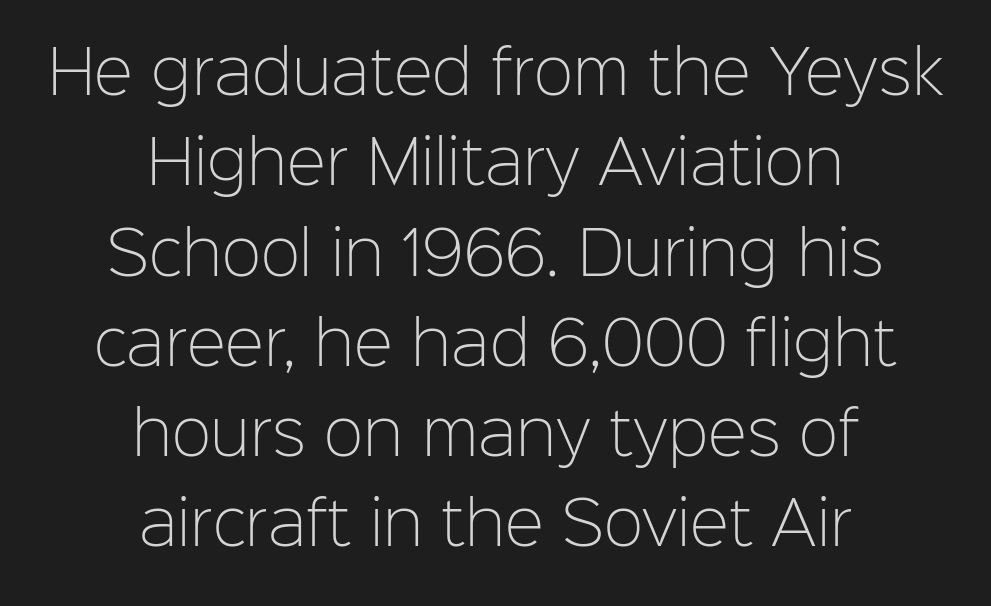
You can tell it's not italic because the verticals are truly vertical. Typeset on center — no edge is straight. The strokes carry an ordinary text weight at most. Any mark beneath the type? The region is blank. Baseline-to-baseline distance is the conventional proportion of letter height.
